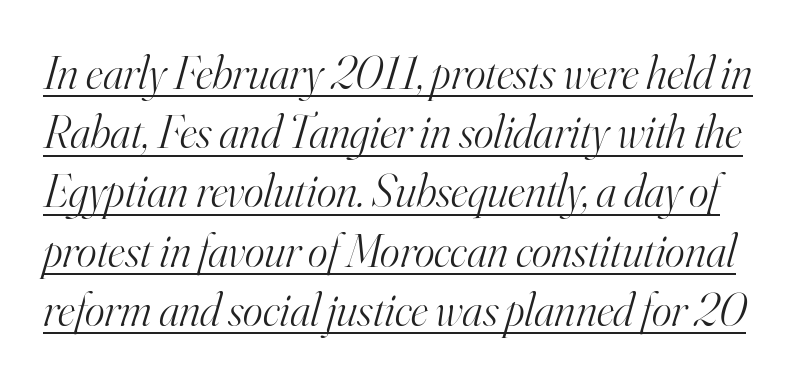
This sample uses a serif face. The glyphs are accompanied by a horizontal stroke just below them. Leading: standard. Here the designer chose a conventional face with non-uniform glyph widths.
